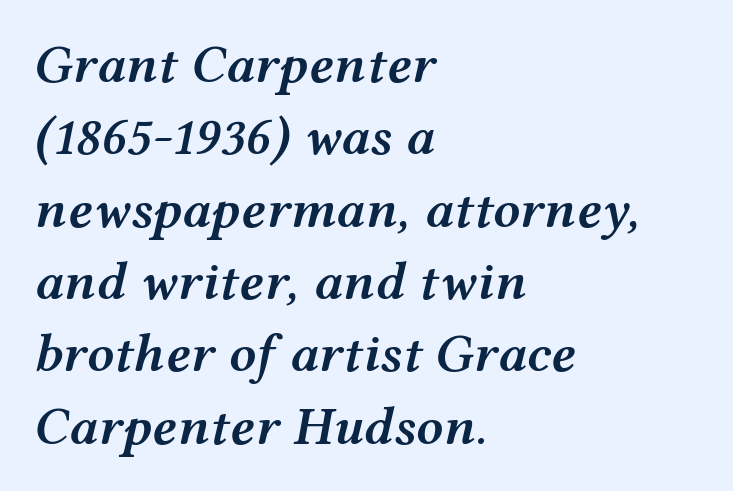
Q: Is the text bold? A: Semi-bold.
Q: Is the text italic (slanted)? A: Yes, it leans right by about 12 degrees.
Q: Is the text underlined? A: No.
Q: How is the paragraph aligned? A: Left-aligned.
Q: Is the spacing between letters normal or unusually wide? A: Normal.
Q: Is the spacing between lines tight, normal or loose? A: Normal.
Q: Width (condensed, normal, or wide)? A: Wide.
Q: Stroke contrast? A: Medium.
Q: x-height? A: Medium.
Q: Monospaced? A: No.
